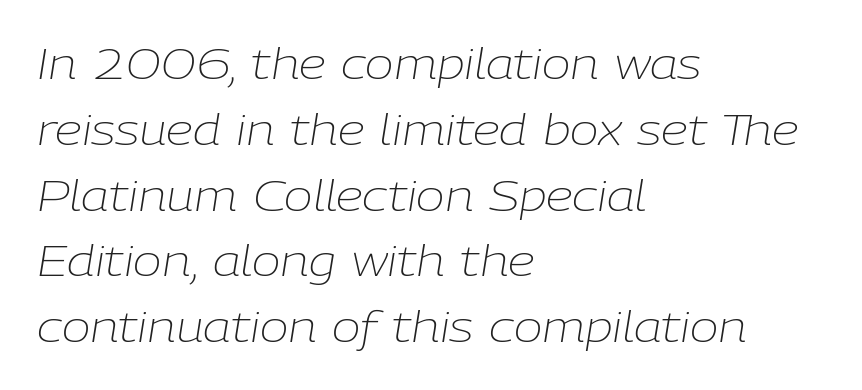
{"italic": "yes", "lean": "right", "slant_degrees": 9, "bold": "no", "weight": "light", "width": "normal", "stroke_contrast": "low", "x_height": "medium", "monospaced": "no", "underline": "no", "align": "left", "line_spacing": "normal", "line_spacing_ratio": 1.53, "letter_spacing": "normal", "letter_spacing_em": 0.0, "glyph_px": 43}
